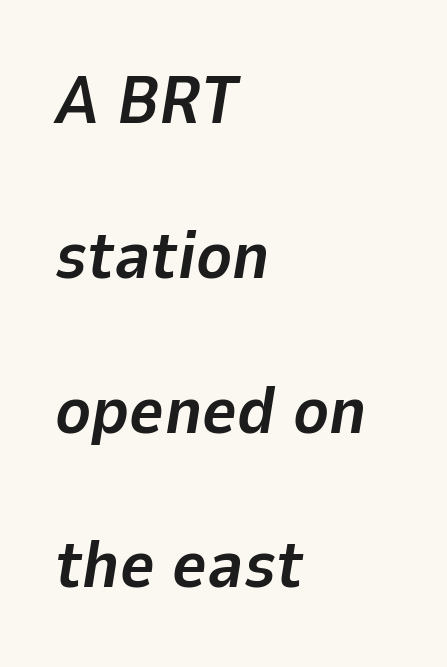
Caption: standard tracking, unaltered. If you drew a line through each stem, it would be angled. The line-height multiplier appears high, well above default. Students, this is bold: see how much ink each stroke carries.
